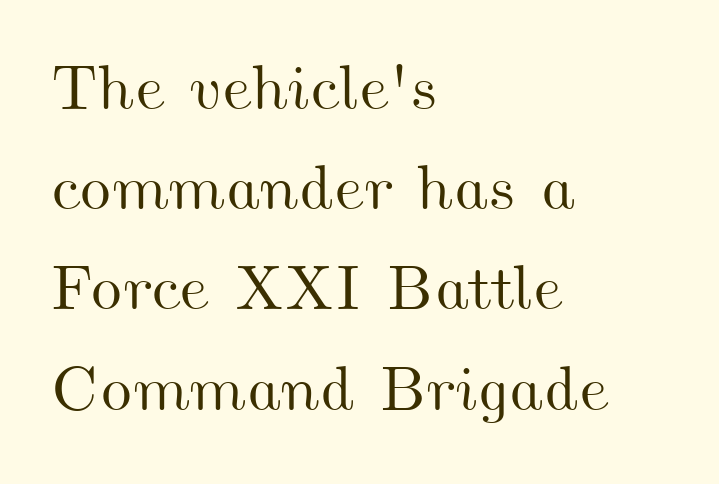
{"width": "wide", "stroke_contrast": "medium", "x_height": "small", "monospaced": "no", "underline": "no", "align": "left", "line_spacing": "normal", "line_spacing_ratio": 1.59, "letter_spacing": "normal", "letter_spacing_em": 0.0, "glyph_px": 63}
